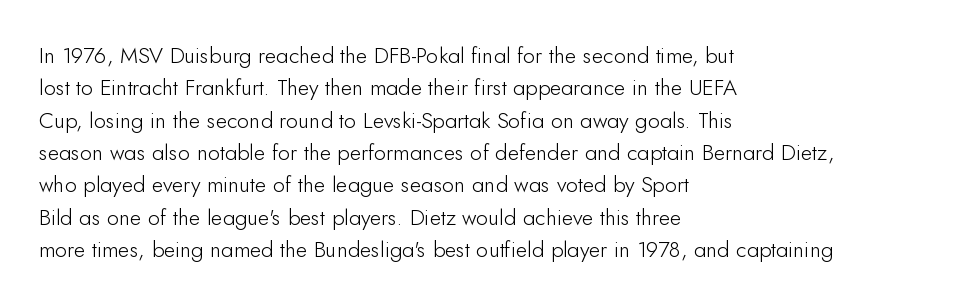
Does extra space separate the letters? No, they use regular spacing. Compared with a typical body face, this is equally light or lighter still. Casual observation: everything's shoved over to the left. This sample keeps an unexceptional amount of space between lines.
